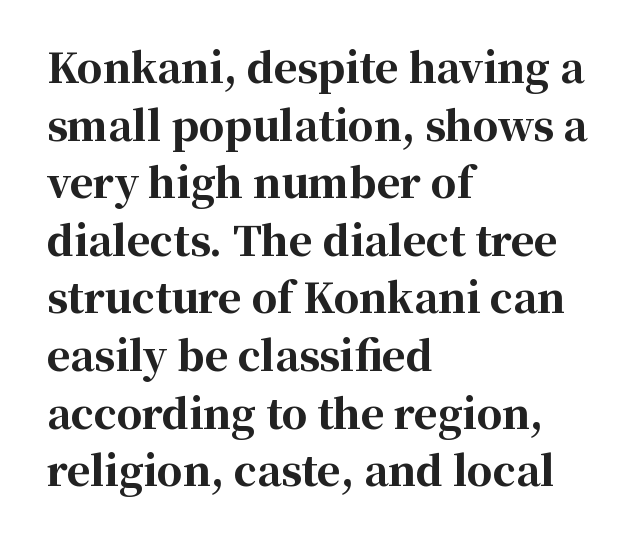
Q: Is the text bold? A: Yes.
Q: Is the text italic (slanted)? A: No, it is upright.
Q: Is the typeface a serif or a sans-serif typeface? A: Serif.
Q: Is the text underlined? A: No.
Q: How is the paragraph aligned? A: Left-aligned.
Q: Is the spacing between letters normal or unusually wide? A: Normal.
Q: Is the spacing between lines tight, normal or loose? A: Normal.
Q: Width (condensed, normal, or wide)? A: Normal.
Q: Stroke contrast? A: High.
Q: x-height? A: Medium.
Q: Monospaced? A: No.
